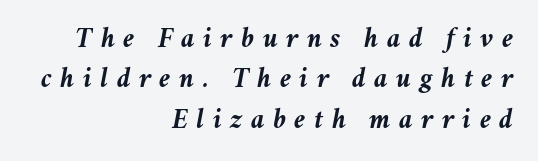
Q: Is the text bold? A: Yes.
Q: Is the text italic (slanted)? A: Yes, it leans right by about 11 degrees.
Q: Is the text underlined? A: No.
Q: How is the paragraph aligned? A: Right-aligned.
Q: Is the spacing between letters normal or unusually wide? A: Unusually wide.
Q: Is the spacing between lines tight, normal or loose? A: Normal.
Q: Width (condensed, normal, or wide)? A: Normal.
Q: Stroke contrast? A: Medium.
Q: x-height? A: Medium.
Q: Monospaced? A: No.
